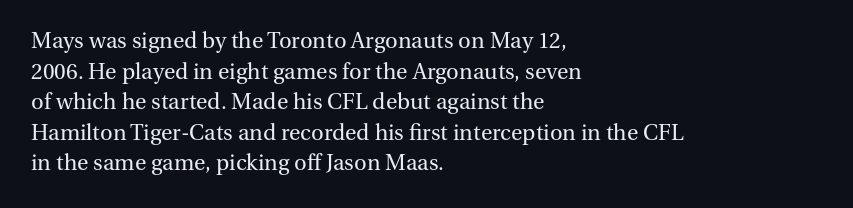
The image shows 22 px text type, upright; set left-aligned, normal line spacing (1.39x), normal letter spacing, not underlined.
